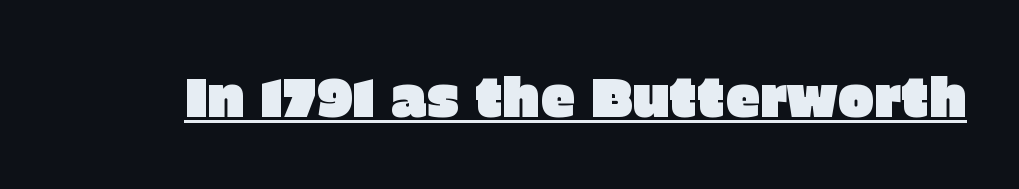
A typesetter would call this proportional, since set widths differ per character. Beneath each row of characters lies a ruled line. The passage shown is typeset with a sans-serif family. Spacing between characters is what you'd get straight out of the box. Every character sits straight up, as roman type does.
